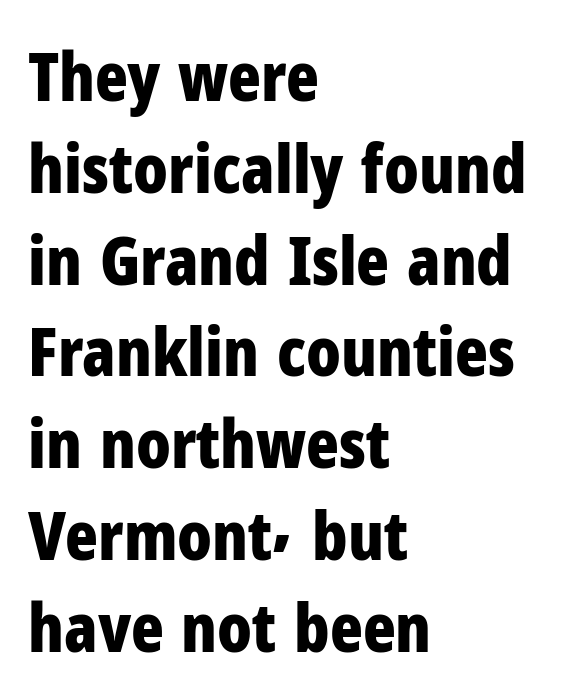
Q: Is the text bold? A: Yes.
Q: Is the text italic (slanted)? A: No, it is upright.
Q: Is the typeface a serif or a sans-serif typeface? A: Sans-serif.
Q: Is the text underlined? A: No.
Q: How is the paragraph aligned? A: Left-aligned.
Q: Is the spacing between letters normal or unusually wide? A: Normal.
Q: Is the spacing between lines tight, normal or loose? A: Normal.
Q: Width (condensed, normal, or wide)? A: Condensed.
Q: Stroke contrast? A: Low.
Q: x-height? A: Medium.
Q: Monospaced? A: No.
